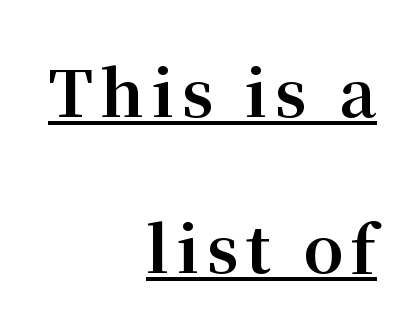
Q: Is the text bold? A: Yes.
Q: Is the text italic (slanted)? A: No, it is upright.
Q: Is the typeface a serif or a sans-serif typeface? A: Serif.
Q: Is the text underlined? A: Yes.
Q: How is the paragraph aligned? A: Right-aligned.
Q: Is the spacing between lines tight, normal or loose? A: Loose.
Q: Width (condensed, normal, or wide)? A: Normal.
Q: Stroke contrast? A: Medium.
Q: x-height? A: Medium.
Q: Monospaced? A: No.
